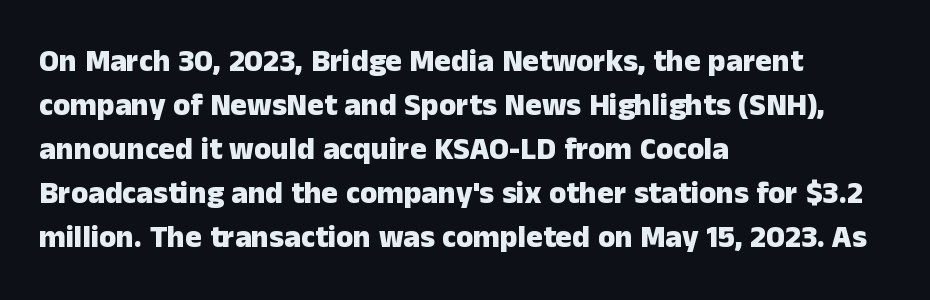
Bold? Absolutely — the strokes are thick and heavy. It's the straight-up-and-down kind of type. The letters carry no serifs — their stems end cleanly without finishing strokes. Honestly, the row spacing looks completely unremarkable. Looks like regular typesetting: each glyph gets only the width it needs.
